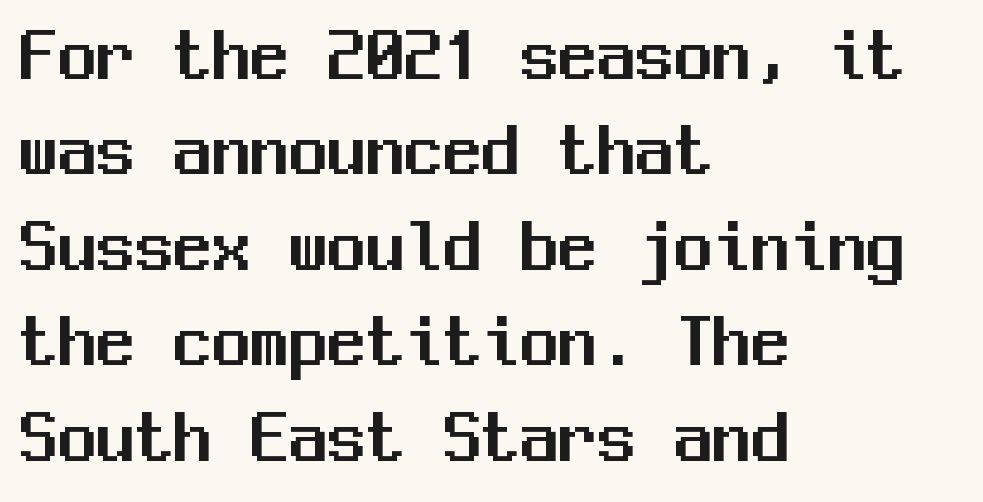
Q: Is the text italic (slanted)? A: No, it is upright.
Q: Is the typeface a serif or a sans-serif typeface? A: Sans-serif.
Q: Is the text underlined? A: No.
Q: How is the paragraph aligned? A: Left-aligned.
Q: Is the spacing between letters normal or unusually wide? A: Normal.
Q: Width (condensed, normal, or wide)? A: Normal.
Q: Stroke contrast? A: Medium.
Q: x-height? A: Medium.
Q: Monospaced? A: Yes.
